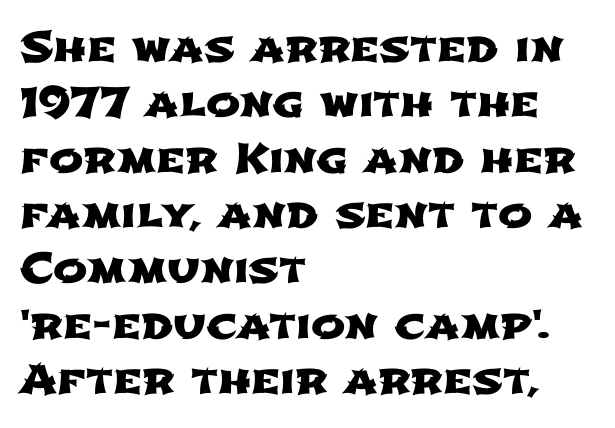
Clear beneath every line of the passage. Each line starts at the same left margin while the right side varies. Is this a fixed-width face? No — the glyphs have proportional, varying widths. I'd call this a sans setting — the letters go barefoot. The type is set solid horizontally, with unmodified tracking.
